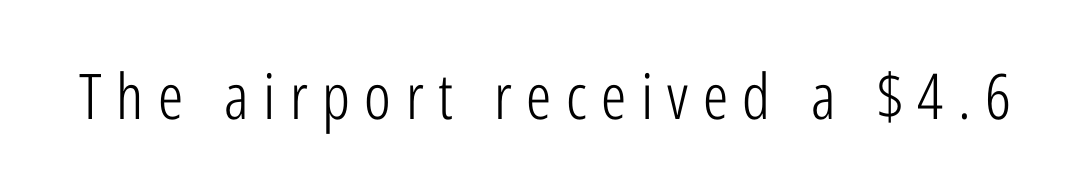
{"serif": "no", "italic": "no", "bold": "no", "weight": "light", "width": "condensed", "stroke_contrast": "low", "x_height": "medium", "monospaced": "no", "underline": "no", "letter_spacing": "wide", "letter_spacing_em": 0.23, "glyph_px": 63}
